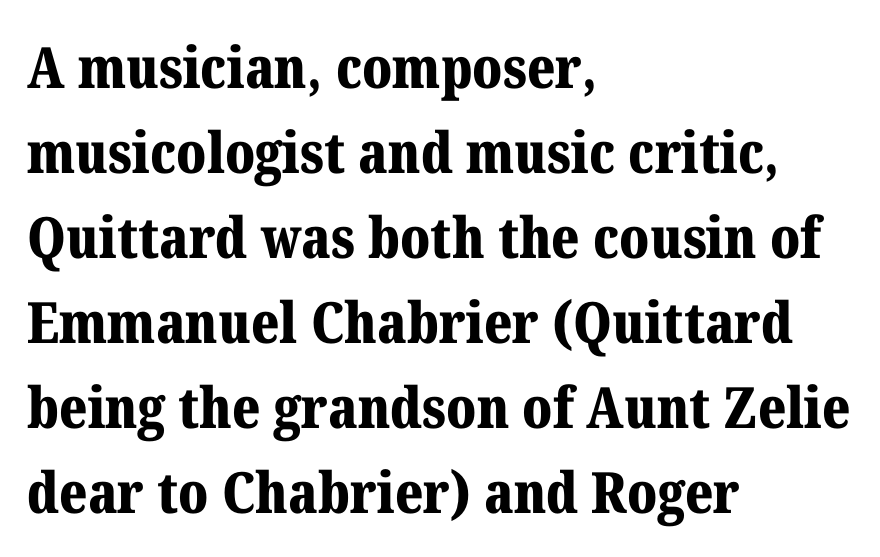
{"serif": "yes", "italic": "no", "bold": "yes", "weight": "bold", "width": "normal", "stroke_contrast": "medium", "x_height": "medium", "monospaced": "no", "underline": "no", "align": "left", "line_spacing": "normal", "line_spacing_ratio": 1.49, "letter_spacing": "normal", "letter_spacing_em": 0.0, "glyph_px": 57}
